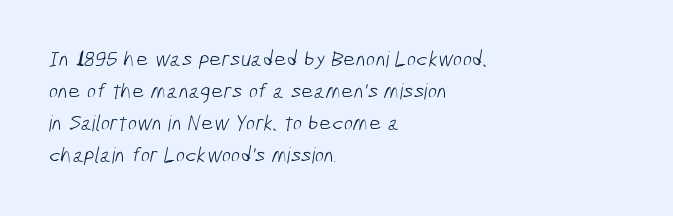
Q: Is the text bold? A: No.
Q: Is the text underlined? A: No.
Q: How is the paragraph aligned? A: Left-aligned.
Q: Is the spacing between letters normal or unusually wide? A: Normal.
Q: Is the spacing between lines tight, normal or loose? A: Normal.
